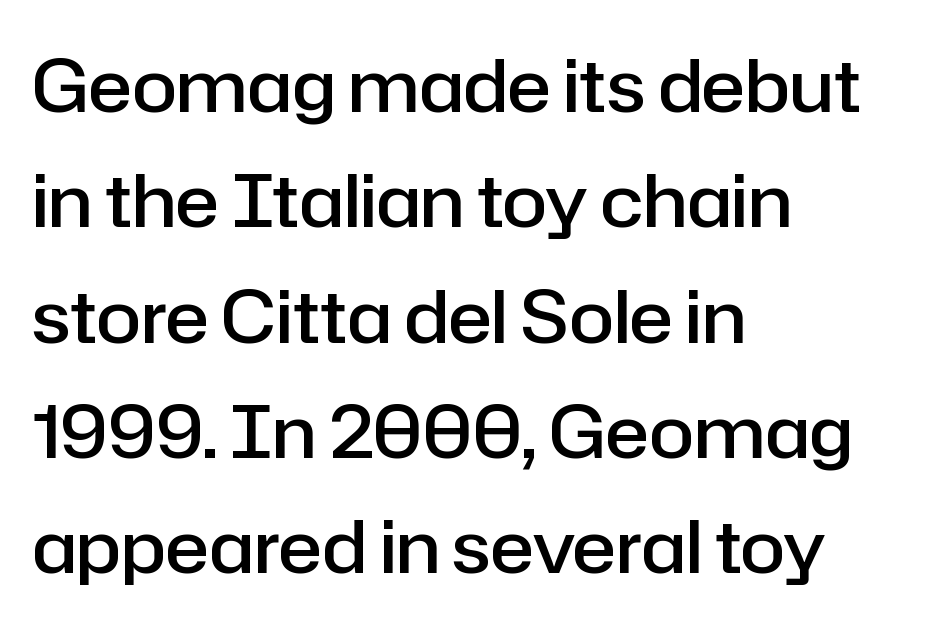
{"serif": "no", "italic": "no", "bold": "semi", "weight": "semibold", "width": "normal", "stroke_contrast": "low", "x_height": "medium", "monospaced": "no", "underline": "no", "align": "left", "line_spacing": "normal", "line_spacing_ratio": 1.58, "letter_spacing": "normal", "letter_spacing_em": 0.0, "glyph_px": 73}
